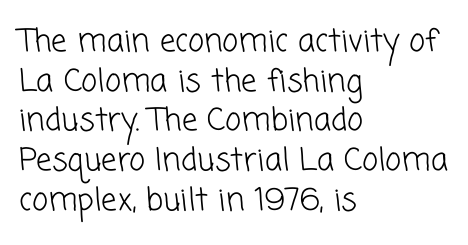
Q: Is the text bold? A: No.
Q: Is the typeface a serif or a sans-serif typeface? A: Sans-serif.
Q: Is the text underlined? A: No.
Q: How is the paragraph aligned? A: Left-aligned.
Q: Is the spacing between letters normal or unusually wide? A: Normal.
Q: Is the spacing between lines tight, normal or loose? A: Normal.
Q: Width (condensed, normal, or wide)? A: Normal.
Q: Stroke contrast? A: Low.
Q: x-height? A: Medium.
Q: Monospaced? A: No.
